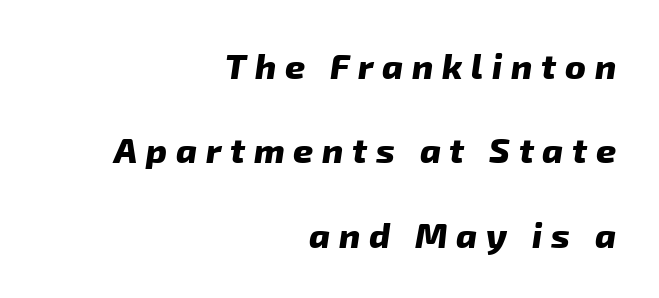
Q: Is the text bold? A: Yes.
Q: Is the typeface a serif or a sans-serif typeface? A: Sans-serif.
Q: Is the text underlined? A: No.
Q: How is the paragraph aligned? A: Right-aligned.
Q: Is the spacing between letters normal or unusually wide? A: Unusually wide.
Q: Is the spacing between lines tight, normal or loose? A: Loose.
Q: Width (condensed, normal, or wide)? A: Normal.
Q: Stroke contrast? A: Low.
Q: x-height? A: Medium.
Q: Monospaced? A: No.
